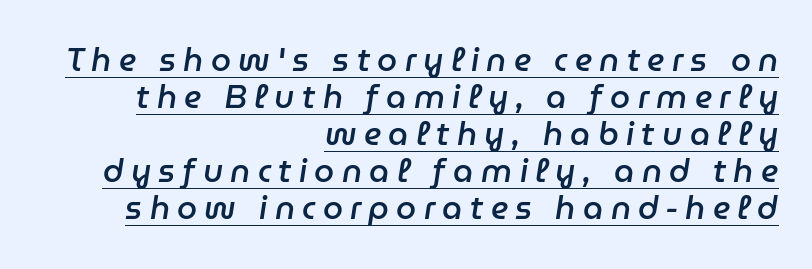
The image shows 32 px semibold type, italic (leaning right); set right-aligned, line spacing 1.16x, unusually wide letter spacing (+0.23 em), underlined; low stroke contrast and a medium x-height.
